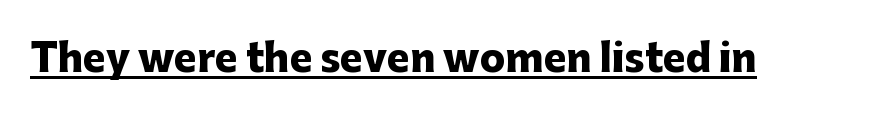
The image shows 38 px heavy sans-serif type, upright; set normal letter spacing, underlined; low stroke contrast and a medium x-height.
